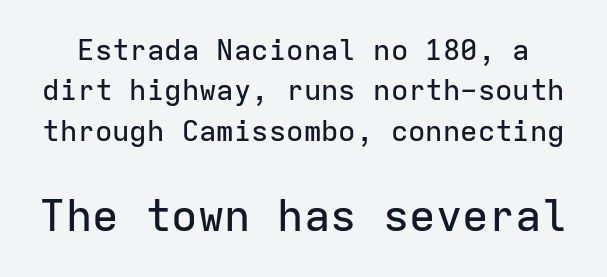
Q: Is the text italic (slanted)? A: No, it is upright.
Q: Is the typeface a serif or a sans-serif typeface? A: Sans-serif.
Q: Is the text underlined? A: No.
Q: Is the spacing between letters normal or unusually wide? A: Normal.
Q: Is the spacing between lines tight, normal or loose? A: Normal.
Q: Which block of text is set in a larger size, the first (top) or the second (bottom)? A: The second (bottom) one.
Q: Width (condensed, normal, or wide)? A: Normal.
Q: Stroke contrast? A: Low.
Q: x-height? A: Medium.
Q: Monospaced? A: Yes.
